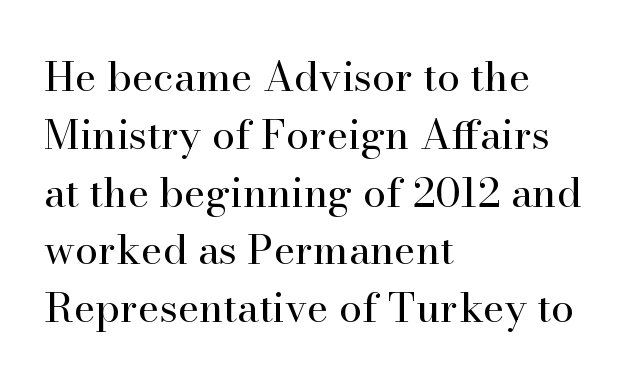
The image shows 41 px regular-weight serif type, upright; set left-aligned, normal line spacing (1.41x), normal letter spacing, not underlined; high stroke contrast and a small x-height.
